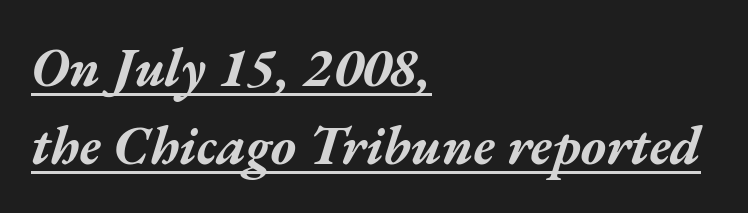
Q: Is the text bold? A: Yes.
Q: Is the text italic (slanted)? A: Yes, it leans right by about 17 degrees.
Q: Is the text underlined? A: Yes.
Q: How is the paragraph aligned? A: Left-aligned.
Q: Is the spacing between letters normal or unusually wide? A: Normal.
Q: Is the spacing between lines tight, normal or loose? A: Normal.
Q: Width (condensed, normal, or wide)? A: Wide.
Q: Stroke contrast? A: Medium.
Q: x-height? A: Medium.
Q: Monospaced? A: No.
